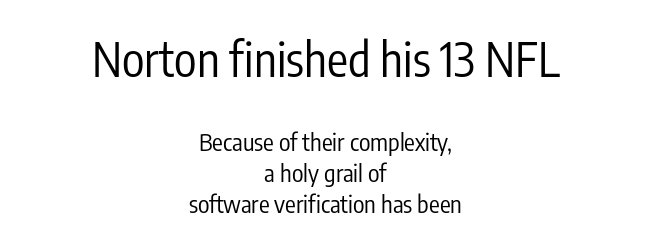
The image shows 47 px regular-weight, condensed sans-serif type, upright; set centered, normal line spacing (1.29x), normal letter spacing, not underlined; the first (top) block is 1.96x larger; low stroke contrast and a medium x-height.
